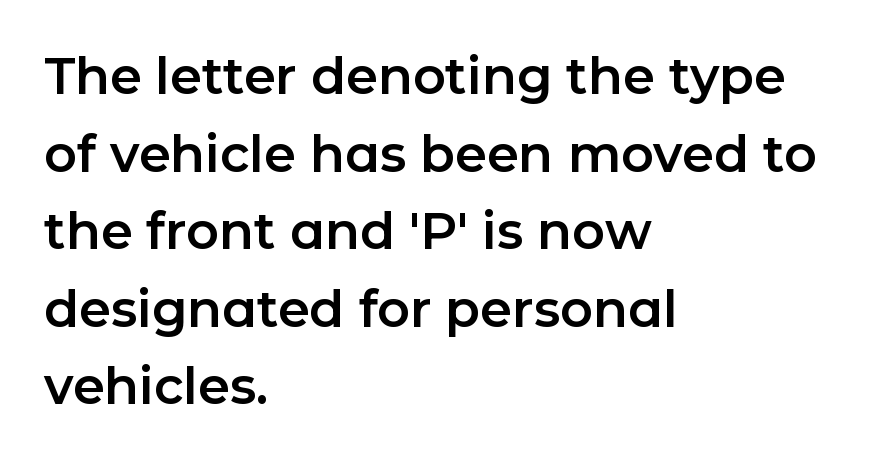
The image shows 51 px sans-serif type, upright; set left-aligned, normal line spacing (1.52x), normal letter spacing, not underlined; low stroke contrast and a medium x-height.
